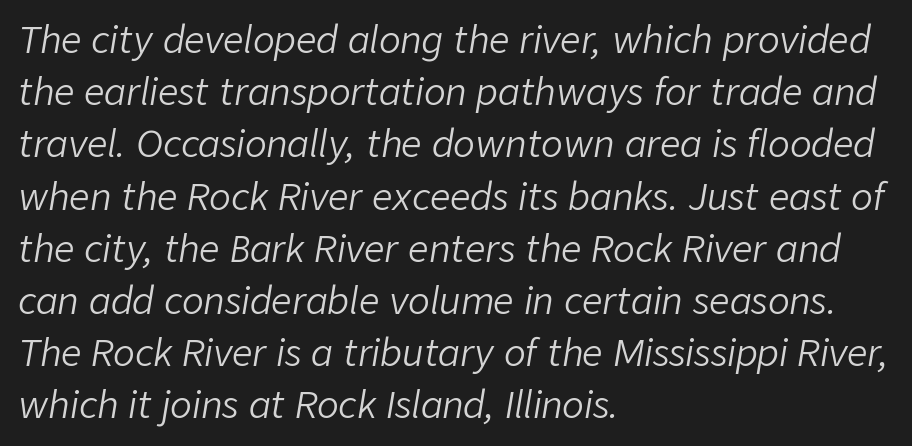
Q: Is the text bold? A: No.
Q: Is the text italic (slanted)? A: Yes, it leans right by about 9 degrees.
Q: Is the text underlined? A: No.
Q: How is the paragraph aligned? A: Left-aligned.
Q: Is the spacing between letters normal or unusually wide? A: Normal.
Q: Is the spacing between lines tight, normal or loose? A: Normal.
Q: Width (condensed, normal, or wide)? A: Normal.
Q: Stroke contrast? A: Low.
Q: x-height? A: Medium.
Q: Monospaced? A: No.
